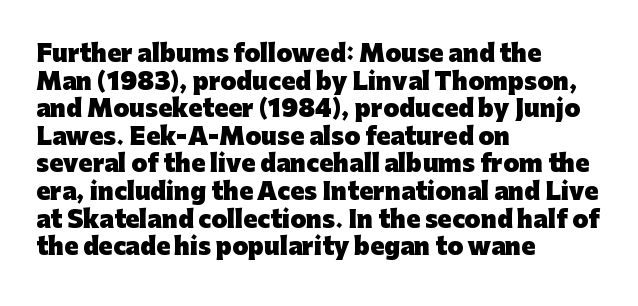
{"italic": "no", "bold": "yes", "underline": "no", "align": "left", "line_spacing_ratio": 1.2, "letter_spacing": "normal", "letter_spacing_em": 0.0, "glyph_px": 23}
